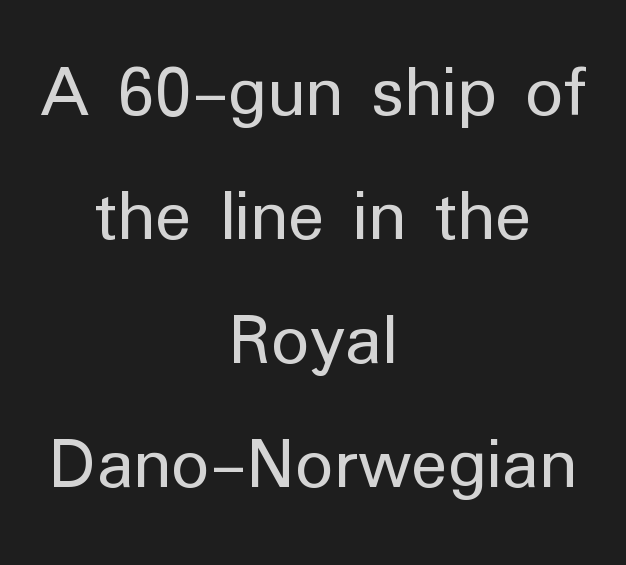
Q: Is the text bold? A: No.
Q: Is the text italic (slanted)? A: No, it is upright.
Q: Is the typeface a serif or a sans-serif typeface? A: Sans-serif.
Q: Is the text underlined? A: No.
Q: How is the paragraph aligned? A: Centered.
Q: Is the spacing between letters normal or unusually wide? A: Normal.
Q: Is the spacing between lines tight, normal or loose? A: Normal.
Q: Width (condensed, normal, or wide)? A: Normal.
Q: Stroke contrast? A: Low.
Q: x-height? A: Medium.
Q: Monospaced? A: No.
